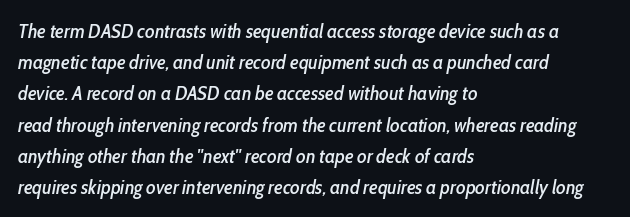
Italic? Definitely — the glyphs are oblique. The block of text has a typical density, with ordinary space between rows. The specimen omits any rule beneath the text block's lines. The rendering anchors every line to the left-hand side. The letterforms sit shoulder to shoulder at normal distance.
